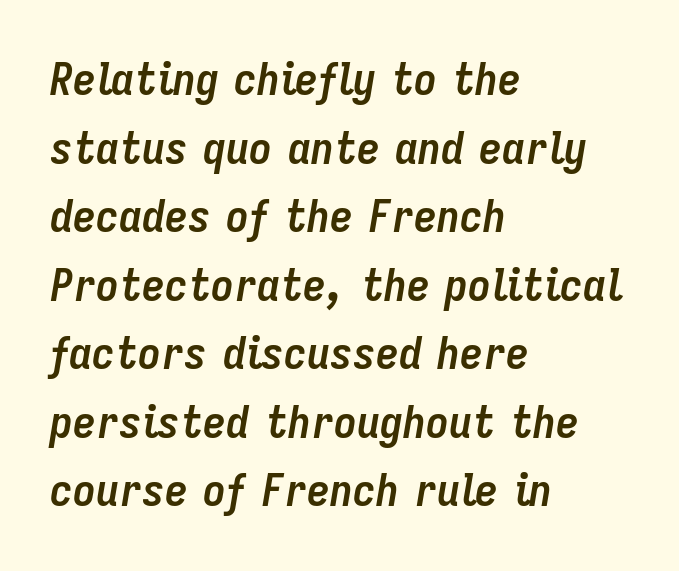
{"italic": "yes", "lean": "right", "slant_degrees": 9, "bold": "yes", "weight": "semibold", "width": "condensed", "stroke_contrast": "low", "x_height": "medium", "monospaced": "no", "underline": "no", "align": "left", "line_spacing": "normal", "line_spacing_ratio": 1.49, "letter_spacing": "normal", "letter_spacing_em": 0.0, "glyph_px": 46}
